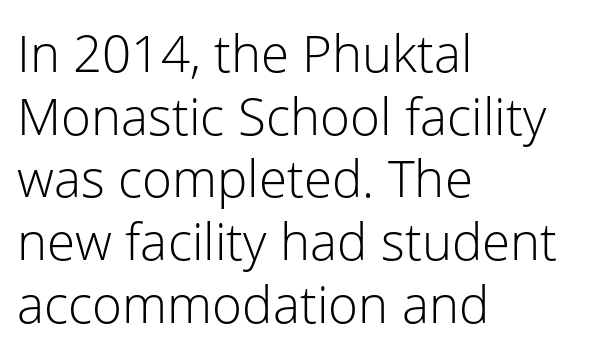
Q: Is the text bold? A: No.
Q: Is the text italic (slanted)? A: No, it is upright.
Q: Is the typeface a serif or a sans-serif typeface? A: Sans-serif.
Q: Is the text underlined? A: No.
Q: How is the paragraph aligned? A: Left-aligned.
Q: Is the spacing between letters normal or unusually wide? A: Normal.
Q: Width (condensed, normal, or wide)? A: Normal.
Q: Stroke contrast? A: Low.
Q: x-height? A: Medium.
Q: Monospaced? A: No.
